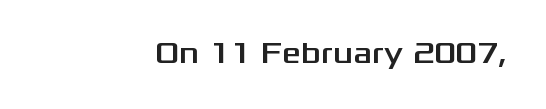
The passage shown is typeset with a sans-serif family. Notice how the stems are strictly vertical — no italics here. There is no visible air inserted between adjacent glyphs. Varying glyph widths throughout — classic text-font behaviour. Anything drawn beneath the words? Only blank space.
